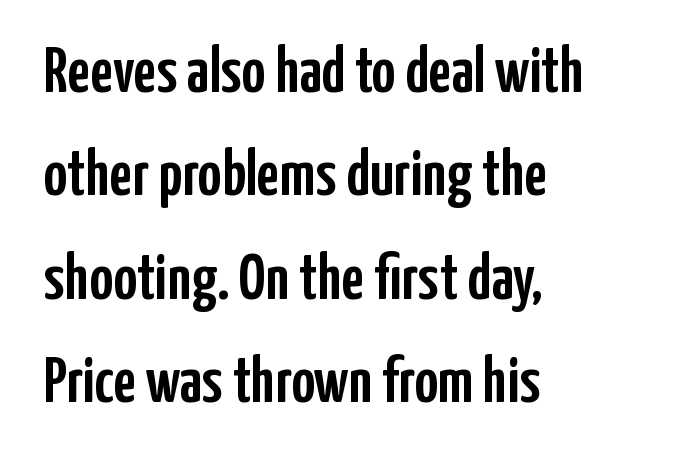
Q: Is the text italic (slanted)? A: No, it is upright.
Q: Is the typeface a serif or a sans-serif typeface? A: Sans-serif.
Q: Is the text underlined? A: No.
Q: How is the paragraph aligned? A: Left-aligned.
Q: Is the spacing between letters normal or unusually wide? A: Normal.
Q: Is the spacing between lines tight, normal or loose? A: Normal.
Q: Width (condensed, normal, or wide)? A: Condensed.
Q: Stroke contrast? A: Low.
Q: x-height? A: Medium.
Q: Monospaced? A: No.
